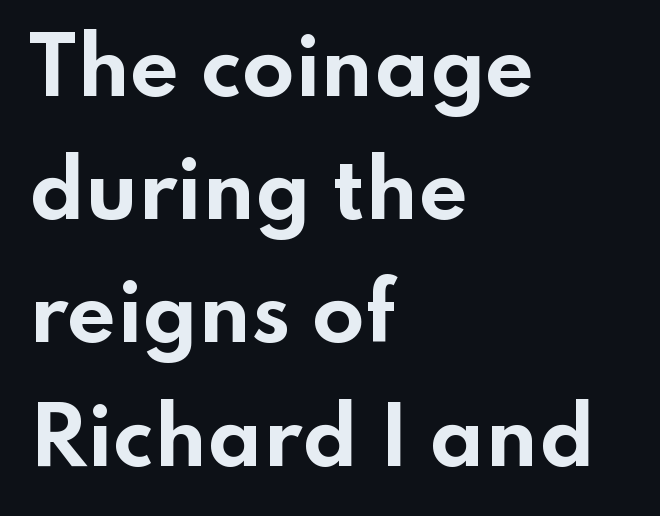
{"serif": "no", "italic": "no", "bold": "yes", "weight": "bold", "width": "wide", "stroke_contrast": "low", "x_height": "small", "monospaced": "no", "underline": "no", "align": "left", "line_spacing": "normal", "line_spacing_ratio": 1.6, "letter_spacing": "normal", "letter_spacing_em": 0.0, "glyph_px": 77}
